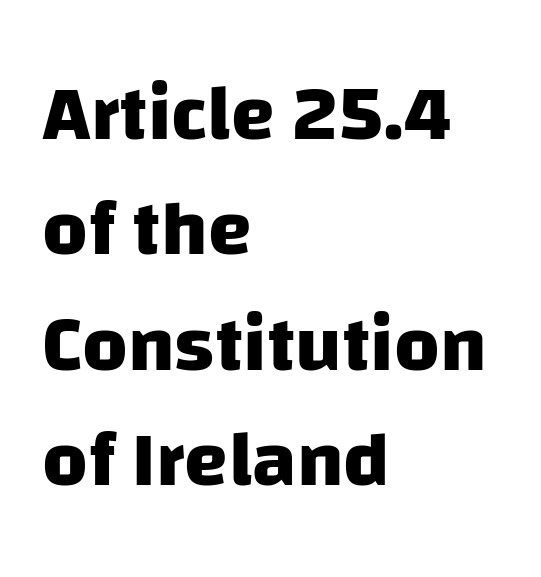
{"serif": "no", "bold": "yes", "weight": "heavy", "width": "normal", "stroke_contrast": "low", "x_height": "large", "monospaced": "no", "underline": "no", "align": "left", "line_spacing": "normal", "line_spacing_ratio": 1.46, "letter_spacing": "normal", "letter_spacing_em": 0.0, "glyph_px": 79}
